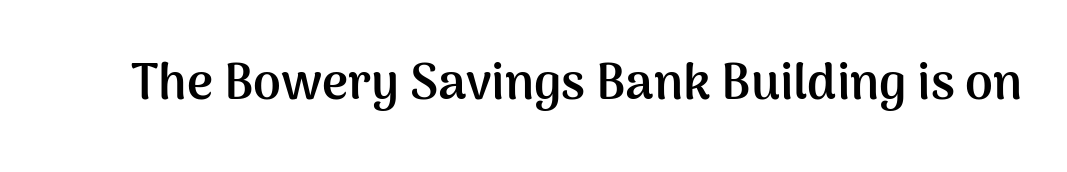
Every character sits straight up, as roman type does. Is this a sans? Yes — the strokes have no serifs. Honestly, the letter spacing is just normal — you wouldn't notice it. Heft: maximum for text — a bold. The space directly below the letters is spotless.
